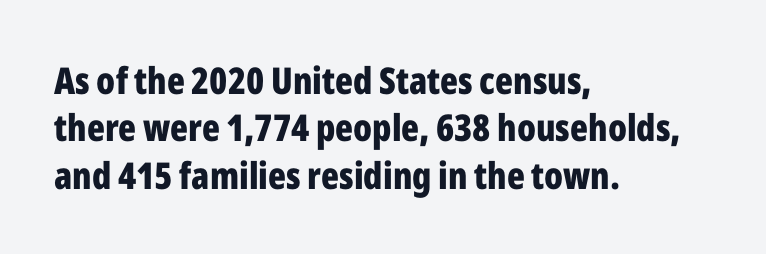
The paragraph has a hard left edge and a soft right edge. Here the designer chose a conventional face with non-uniform glyph widths. The passage shown has conventional tracking throughout. Each new line begins a customary step beneath the previous one.
